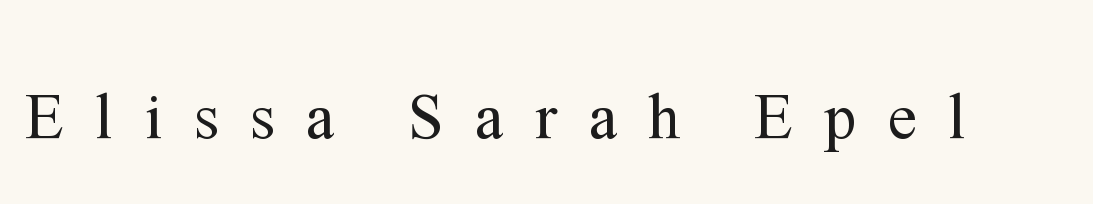
{"serif": "yes", "italic": "no", "bold": "no", "weight": "regular", "width": "normal", "stroke_contrast": "medium", "x_height": "medium", "monospaced": "no", "underline": "no", "letter_spacing": "wide", "letter_spacing_em": 0.49, "glyph_px": 64}
